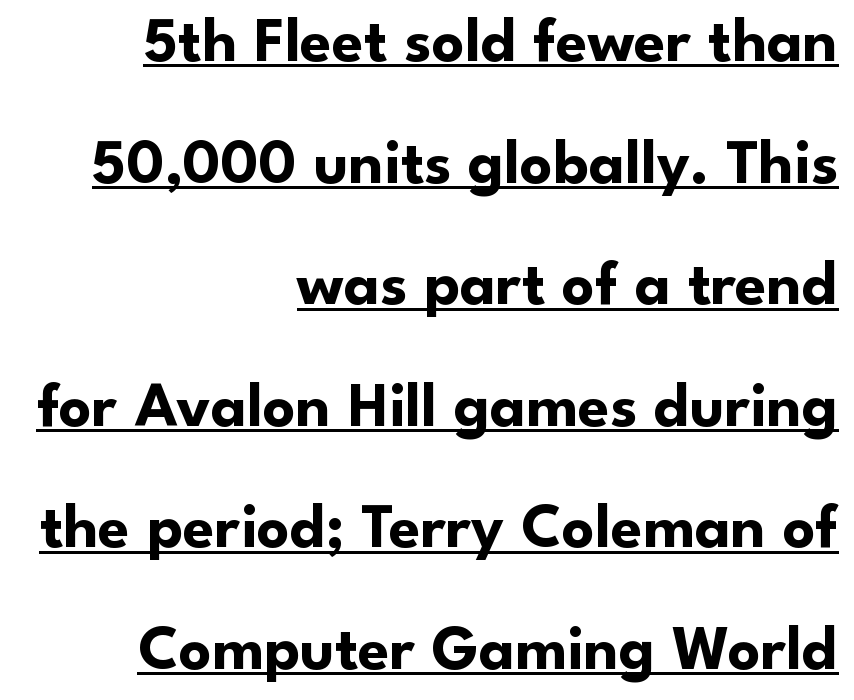
Q: Is the text bold? A: Yes.
Q: Is the text italic (slanted)? A: No, it is upright.
Q: Is the typeface a serif or a sans-serif typeface? A: Sans-serif.
Q: Is the text underlined? A: Yes.
Q: How is the paragraph aligned? A: Right-aligned.
Q: Is the spacing between letters normal or unusually wide? A: Normal.
Q: Is the spacing between lines tight, normal or loose? A: Loose.
Q: Width (condensed, normal, or wide)? A: Normal.
Q: Stroke contrast? A: Low.
Q: x-height? A: Small.
Q: Monospaced? A: No.
